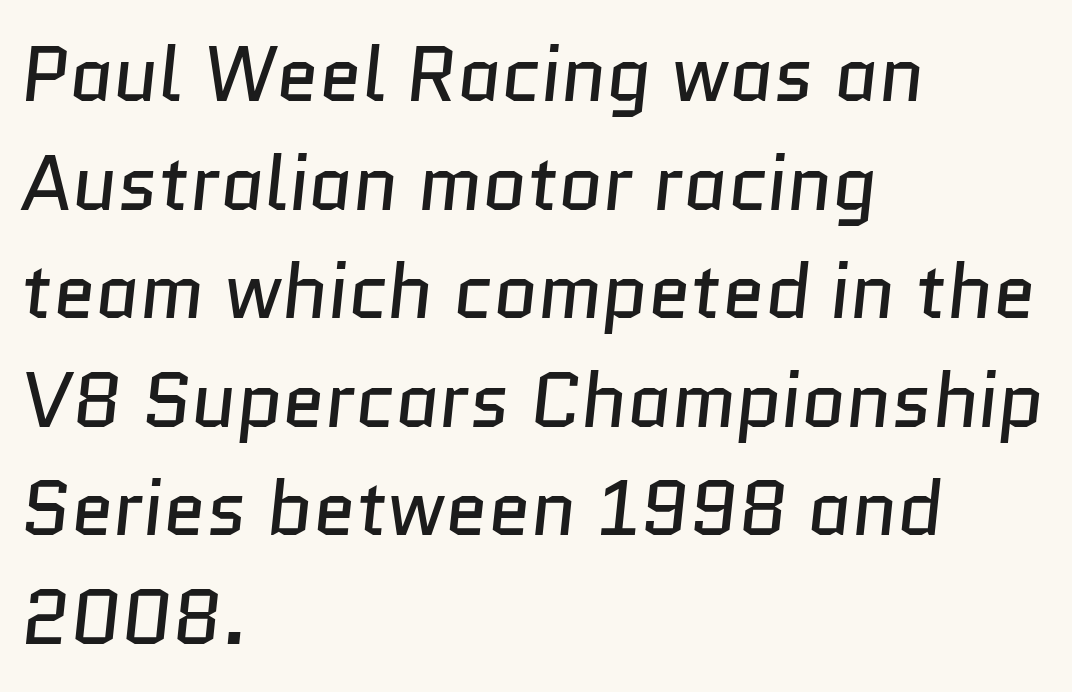
{"serif": "no", "bold": "no", "weight": "regular", "width": "normal", "stroke_contrast": "low", "x_height": "medium", "monospaced": "no", "underline": "no", "align": "left", "line_spacing": "normal", "line_spacing_ratio": 1.41, "letter_spacing": "normal", "letter_spacing_em": 0.0, "glyph_px": 77}
